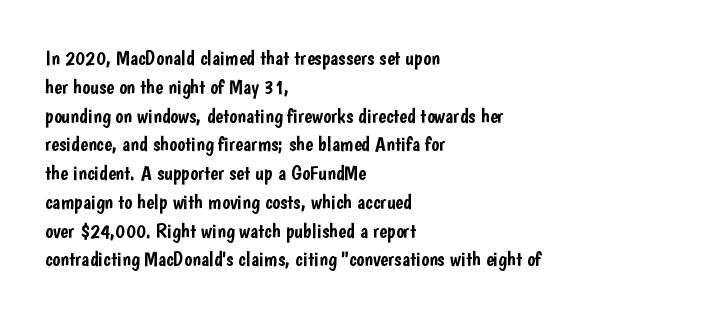
Q: Is the text italic (slanted)? A: No, it is upright.
Q: Is the text underlined? A: No.
Q: How is the paragraph aligned? A: Left-aligned.
Q: Is the spacing between letters normal or unusually wide? A: Normal.
Q: Is the spacing between lines tight, normal or loose? A: Normal.
